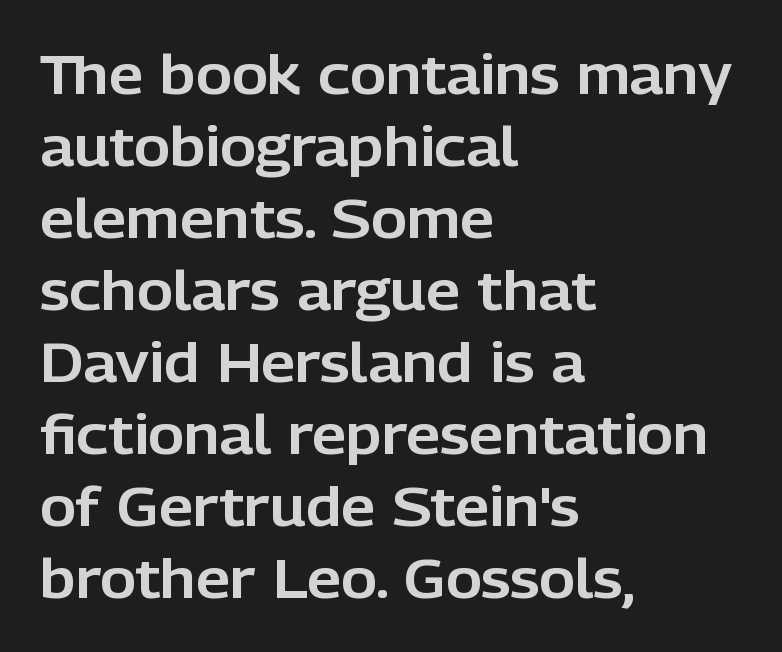
Line beginnings align vertically; line endings do not. You can tell it's not italic because the verticals are truly vertical. This sample keeps an unexceptional amount of space between lines. The rendering uses natural spacing where letterforms have individual widths. Descender tails drop into unmarked territory. The characters display no serif detailing; their extremities are plain.
